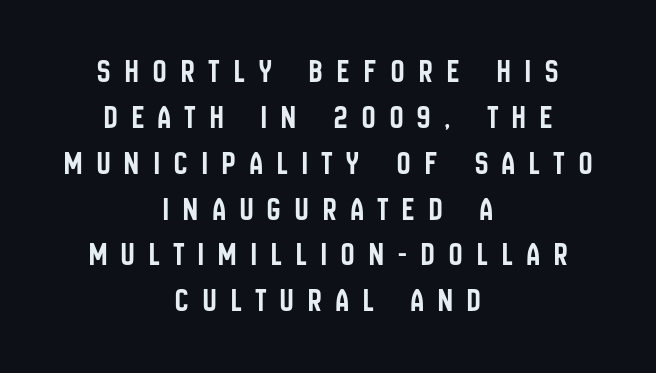
The image shows 33 px condensed sans-serif type, upright; set centered, normal line spacing (1.39x), unusually wide letter spacing (+0.44 em), not underlined; low stroke contrast and a large x-height.
